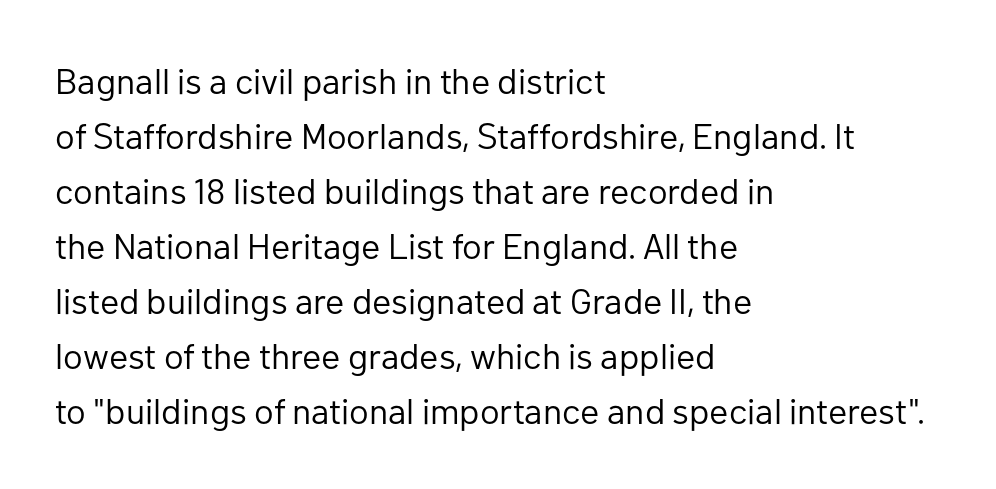
Q: Is the text bold? A: No.
Q: Is the text italic (slanted)? A: No, it is upright.
Q: Is the typeface a serif or a sans-serif typeface? A: Sans-serif.
Q: Is the text underlined? A: No.
Q: How is the paragraph aligned? A: Left-aligned.
Q: Is the spacing between letters normal or unusually wide? A: Normal.
Q: Is the spacing between lines tight, normal or loose? A: Normal.
Q: Width (condensed, normal, or wide)? A: Normal.
Q: Stroke contrast? A: Low.
Q: x-height? A: Medium.
Q: Monospaced? A: No.
